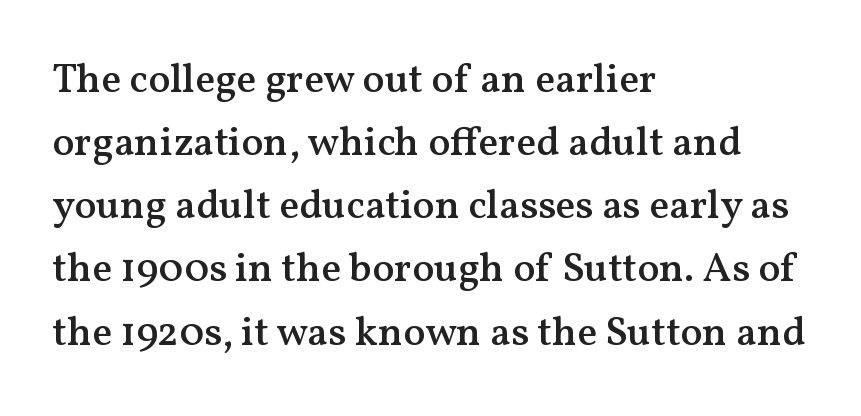
The image shows 41 px semibold serif type, upright; set left-aligned, normal line spacing (1.54x), normal letter spacing, not underlined; medium stroke contrast and a medium x-height.
